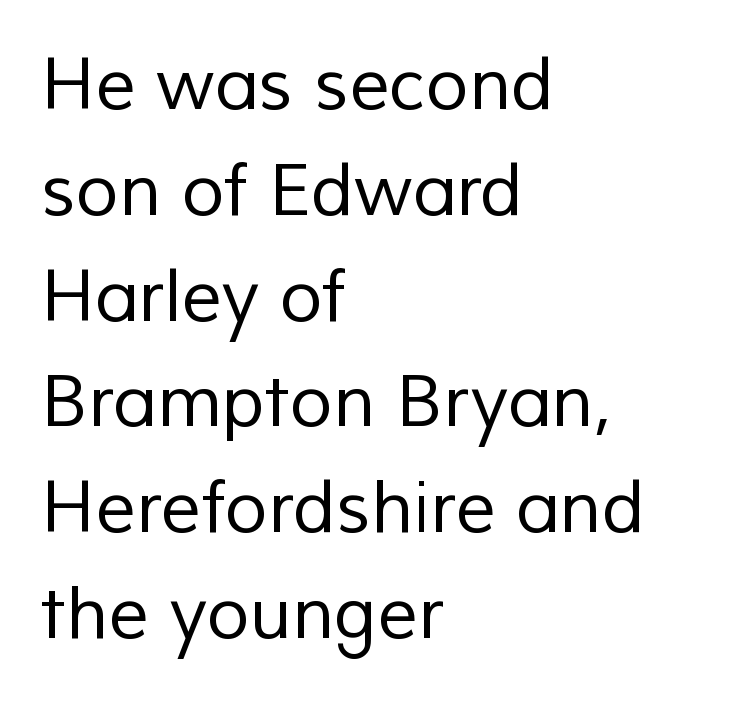
The image shows 71 px regular-weight sans-serif type; set left-aligned, normal line spacing (1.49x), normal letter spacing, not underlined; low stroke contrast and a medium x-height.
